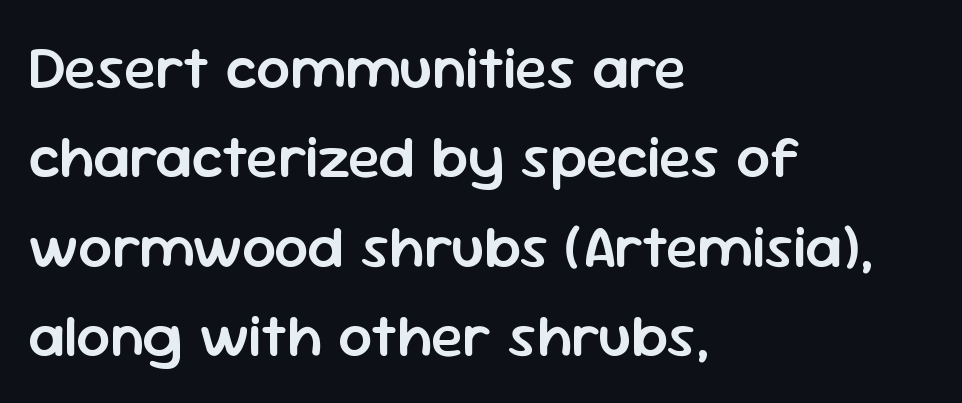
Q: Is the text bold? A: Semi-bold.
Q: Is the text italic (slanted)? A: No, it is upright.
Q: Is the typeface a serif or a sans-serif typeface? A: Sans-serif.
Q: Is the text underlined? A: No.
Q: How is the paragraph aligned? A: Left-aligned.
Q: Is the spacing between letters normal or unusually wide? A: Normal.
Q: Is the spacing between lines tight, normal or loose? A: Normal.
Q: Width (condensed, normal, or wide)? A: Normal.
Q: Stroke contrast? A: Low.
Q: x-height? A: Medium.
Q: Monospaced? A: No.
